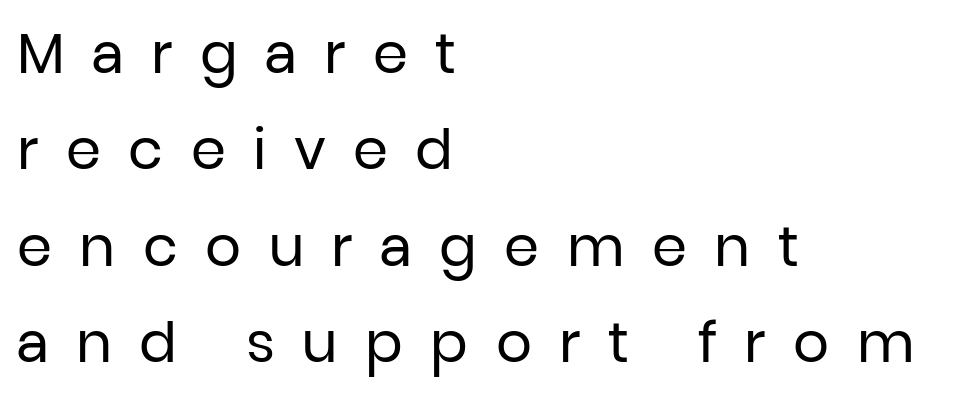
The image shows 56 px regular-weight sans-serif type, upright; set left-aligned, line spacing 1.72x, unusually wide letter spacing (+0.49 em), not underlined; low stroke contrast and a medium x-height.
